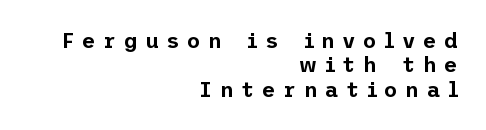
The image shows 21 px text type, upright; set right-aligned, line spacing 1.16x, unusually wide letter spacing (+0.35 em), not underlined.
